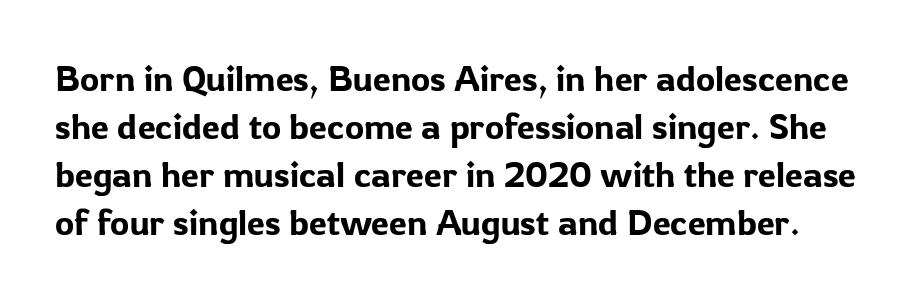
Between one letter and the next there's only the usual sliver of space. The space between consecutive lines is moderate. The font's upright variant was chosen for this text. Words float on clear page, feet unadorned.
